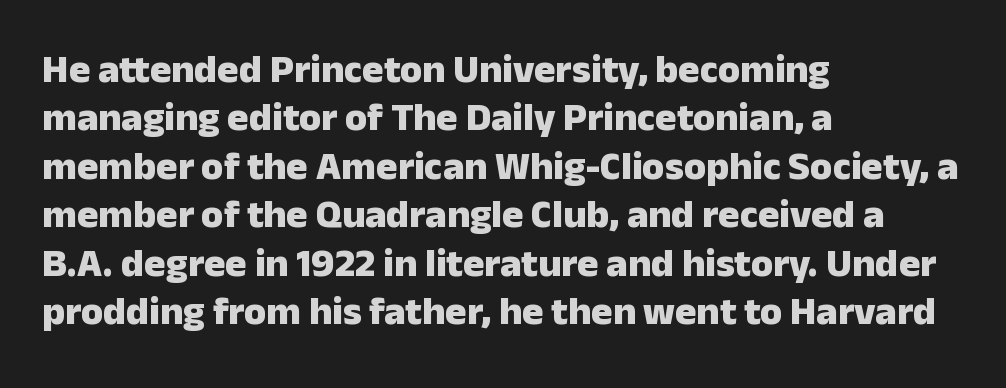
Each glyph is drawn with heavy, bold strokes. This is the regular roman posture of the typeface. Do the characters align in a grid? No, the font is proportional. The glyphs are unaccompanied by any horizontal stroke below them. Type style note: lacks serifs. Every row of glyphs begins at an identical x-position on the left.
